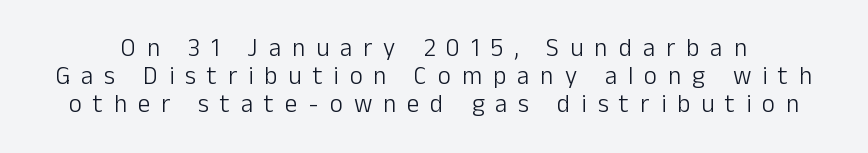
When letters stand straight like this, we call the style roman or upright. The letterforms stand isolated, each surrounded by extra space. Rows of type sit shoulder to shoulder in the vertical direction. The strokes are not fattened; the text isn't bold. Bare-footed words on every line.
